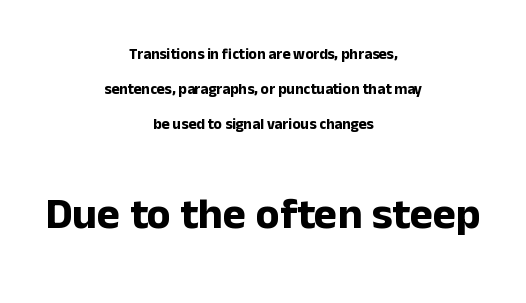
Q: Is the text bold? A: Yes.
Q: Is the text italic (slanted)? A: No, it is upright.
Q: Is the typeface a serif or a sans-serif typeface? A: Sans-serif.
Q: Is the text underlined? A: No.
Q: How is the paragraph aligned? A: Centered.
Q: Is the spacing between letters normal or unusually wide? A: Normal.
Q: Is the spacing between lines tight, normal or loose? A: Loose.
Q: Which block of text is set in a larger size, the first (top) or the second (bottom)? A: The second (bottom) one.
Q: Width (condensed, normal, or wide)? A: Normal.
Q: Stroke contrast? A: Low.
Q: x-height? A: Medium.
Q: Monospaced? A: No.
